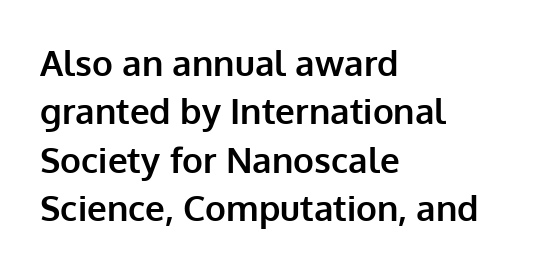
{"serif": "no", "italic": "no", "bold": "yes", "weight": "bold", "width": "normal", "stroke_contrast": "low", "x_height": "medium", "monospaced": "no", "underline": "no", "align": "left", "line_spacing": "normal", "line_spacing_ratio": 1.38, "letter_spacing": "normal", "letter_spacing_em": 0.0, "glyph_px": 35}
